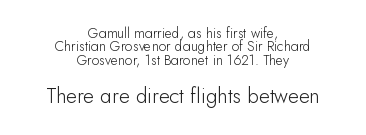
{"italic": "no", "bold": "no", "underline": "no", "align": "center", "line_spacing": "tight", "line_spacing_ratio": 0.96, "letter_spacing": "normal", "letter_spacing_em": 0.0, "larger_block": "second", "size_ratio": 1.5, "glyph_px": 21}
